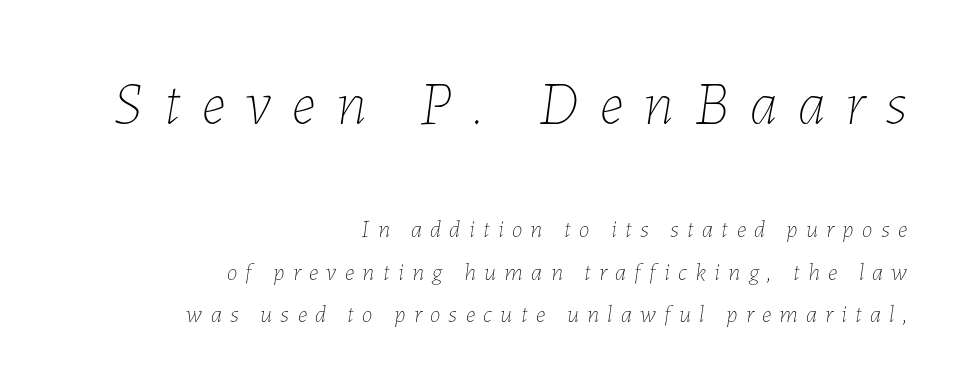
The image shows 60 px thin type, italic (leaning right); set right-aligned, line spacing 1.77x, unusually wide letter spacing (+0.35 em), not underlined; the first (top) block is 2.5x larger; low stroke contrast and a medium x-height.
